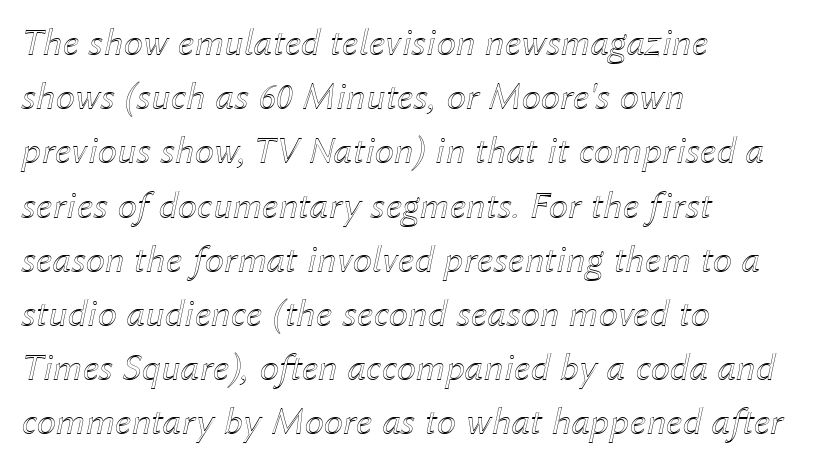
The image shows 39 px text type, italic (leaning right); set left-aligned, normal line spacing (1.39x), normal letter spacing, not underlined; a medium x-height.
